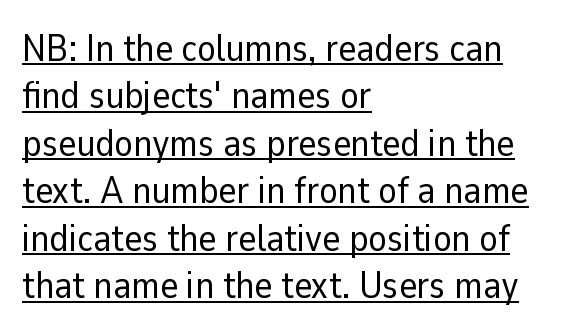
Q: Is the text bold? A: No.
Q: Is the text italic (slanted)? A: No, it is upright.
Q: Is the typeface a serif or a sans-serif typeface? A: Sans-serif.
Q: Is the text underlined? A: Yes.
Q: How is the paragraph aligned? A: Left-aligned.
Q: Is the spacing between letters normal or unusually wide? A: Normal.
Q: Is the spacing between lines tight, normal or loose? A: Normal.
Q: Width (condensed, normal, or wide)? A: Normal.
Q: Stroke contrast? A: Low.
Q: x-height? A: Medium.
Q: Monospaced? A: No.
